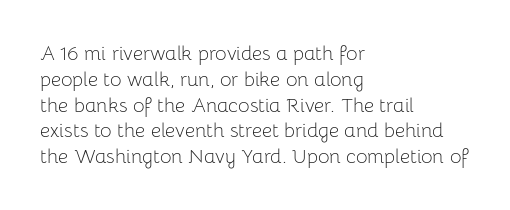
The image shows 20 px text type, upright; set left-aligned, normal line spacing (1.29x), normal letter spacing, not underlined.
